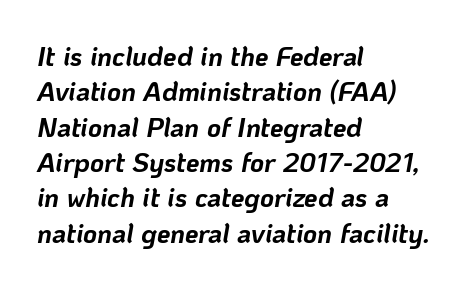
Q: Is the text bold? A: Yes.
Q: Is the text italic (slanted)? A: Yes, it leans right by about 10 degrees.
Q: Is the text underlined? A: No.
Q: How is the paragraph aligned? A: Left-aligned.
Q: Is the spacing between letters normal or unusually wide? A: Normal.
Q: Is the spacing between lines tight, normal or loose? A: Normal.
